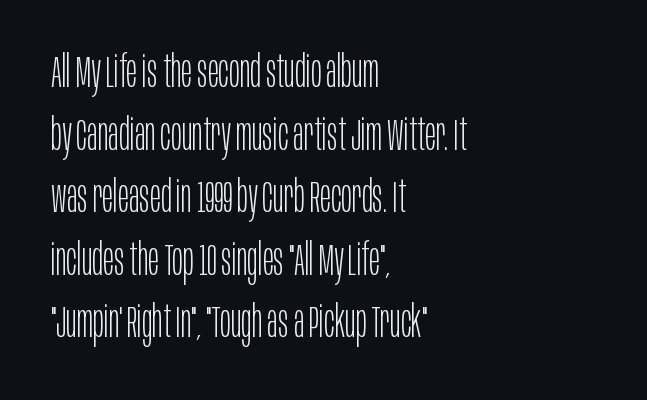
These glyphs show unthickened strokes, regular width or finer. This is the regular roman posture of the typeface. Does extra space separate the letters? No, they use regular spacing. A typesetter would label this face a sans.
